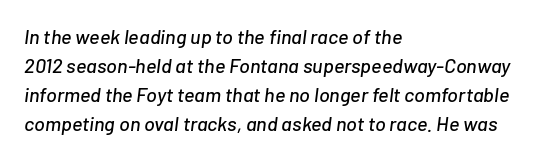
{"italic": "yes", "lean": "right", "slant_degrees": 7, "underline": "no", "align": "left", "line_spacing": "normal", "line_spacing_ratio": 1.45, "letter_spacing": "normal", "letter_spacing_em": 0.0, "glyph_px": 20}
